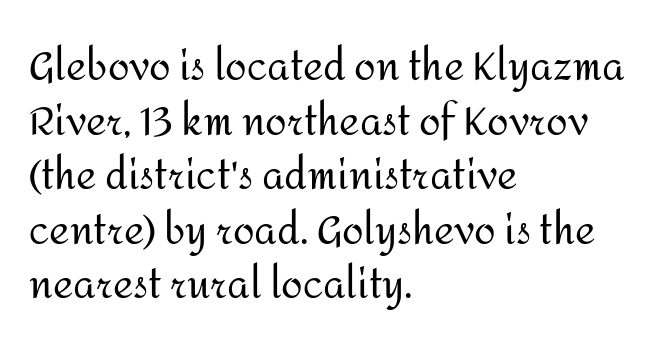
Q: Is the text bold? A: No.
Q: Is the text italic (slanted)? A: No, it is upright.
Q: Is the typeface a serif or a sans-serif typeface? A: Sans-serif.
Q: Is the text underlined? A: No.
Q: How is the paragraph aligned? A: Left-aligned.
Q: Is the spacing between letters normal or unusually wide? A: Normal.
Q: Is the spacing between lines tight, normal or loose? A: Normal.
Q: Width (condensed, normal, or wide)? A: Normal.
Q: Stroke contrast? A: Medium.
Q: x-height? A: Medium.
Q: Monospaced? A: No.
